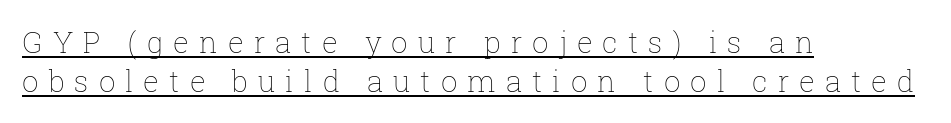
The image shows 29 px thin type, upright; set left-aligned, normal line spacing (1.36x), unusually wide letter spacing (+0.35 em), underlined; low stroke contrast and a medium x-height.
